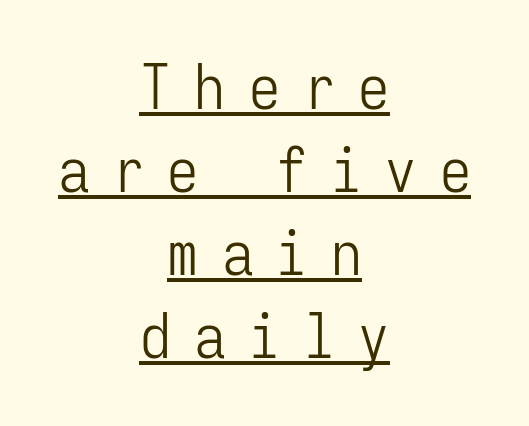
Q: Is the text bold? A: No.
Q: Is the text italic (slanted)? A: No, it is upright.
Q: Is the typeface a serif or a sans-serif typeface? A: Sans-serif.
Q: Is the text underlined? A: Yes.
Q: How is the paragraph aligned? A: Centered.
Q: Is the spacing between letters normal or unusually wide? A: Unusually wide.
Q: Is the spacing between lines tight, normal or loose? A: Normal.
Q: Width (condensed, normal, or wide)? A: Condensed.
Q: Stroke contrast? A: Low.
Q: x-height? A: Medium.
Q: Monospaced? A: Yes.
